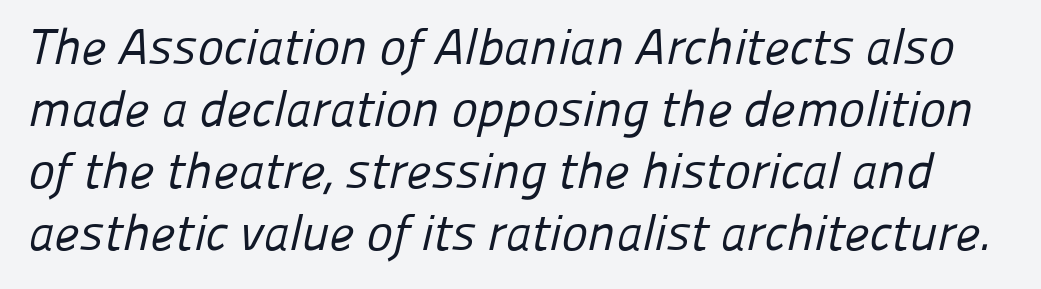
The image shows 50 px regular-weight sans-serif type; set line spacing 1.24x, normal letter spacing, not underlined; low stroke contrast and a medium x-height.
